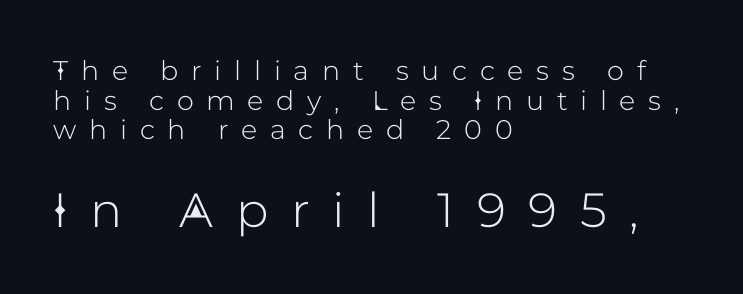
{"serif": "no", "italic": "no", "width": "normal", "stroke_contrast": "low", "x_height": "medium", "monospaced": "no", "underline": "no", "align": "left", "line_spacing": "tight", "line_spacing_ratio": 1.1, "letter_spacing": "wide", "letter_spacing_em": 0.47, "larger_block": "second", "size_ratio": 1.78, "glyph_px": 48}
